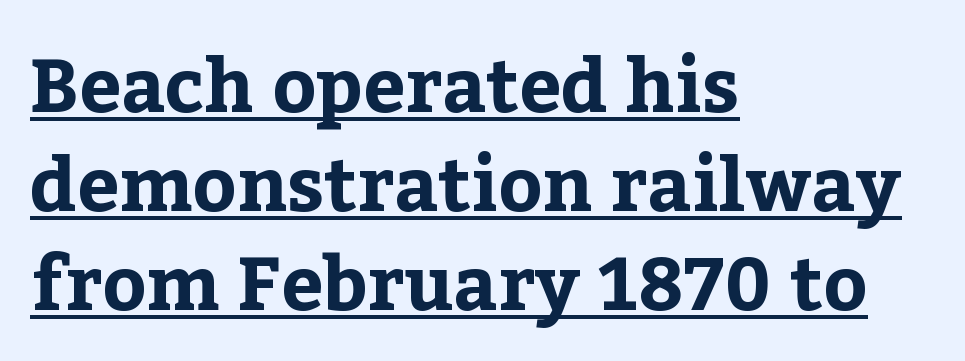
Each glyph is drawn with heavy, bold strokes. Students, observe: this is what conventionally led text looks like. Serifs: yes, visible at the terminals of the letterforms. Quick note: not italic, upright. Each line starts at the same left margin while the right side varies.
